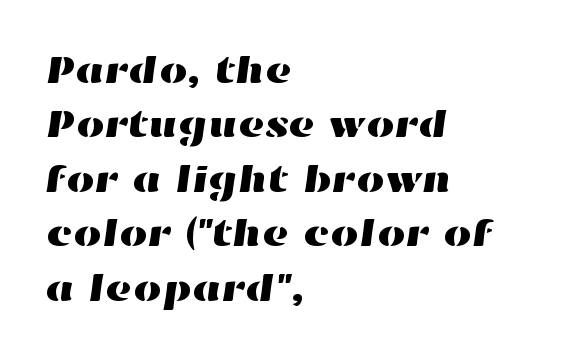
The image shows 40 px wide type; set left-aligned, normal line spacing (1.36x), normal letter spacing, not underlined; high stroke contrast and a medium x-height.
